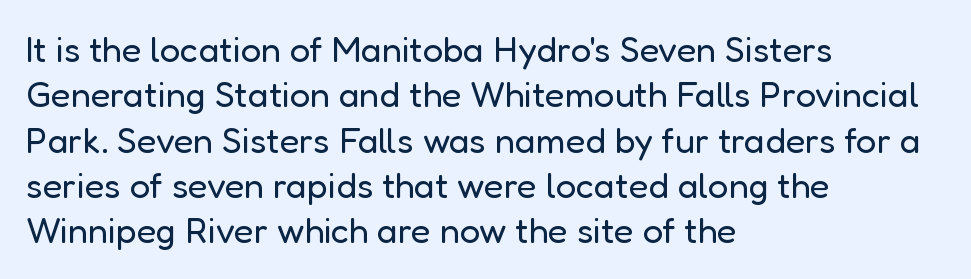
{"serif": "no", "italic": "no", "bold": "no", "weight": "regular", "width": "normal", "stroke_contrast": "low", "x_height": "medium", "monospaced": "no", "underline": "no", "align": "left", "line_spacing": "normal", "line_spacing_ratio": 1.26, "letter_spacing": "normal", "letter_spacing_em": 0.0, "glyph_px": 36}
